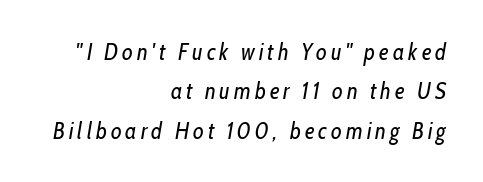
Designer's note — italics engaged. The ragged edge is on the left, which tells us the setting is flush right. A bare baseline throughout the passage. Ink coverage per letter is moderate at most.
